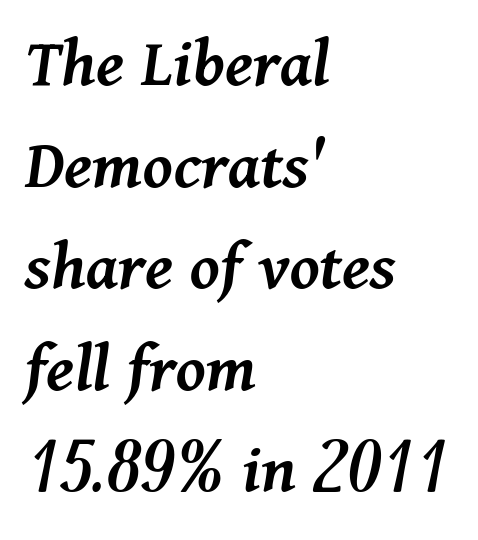
The foot of each line stays bare and open. Varying glyph widths throughout — classic text-font behaviour. The block of text has a typical density, with ordinary space between rows. The type is set solid horizontally, with unmodified tracking. Set as a demibold, roughly 600 on the weight scale. Italic? Definitely — the glyphs are oblique.
